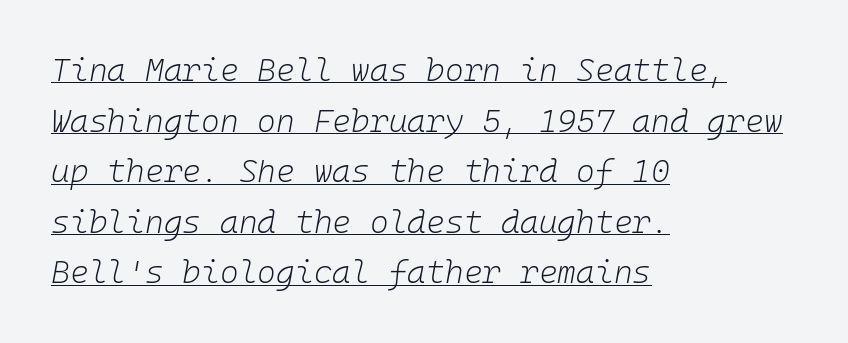
The font sits on the lighter half of the weight spectrum, regular included. Leftover space on each line is placed entirely after the last word. Short note: letters normally spaced. Fixed-width glyphs throughout — classic coding-font behaviour. Underline: present.
